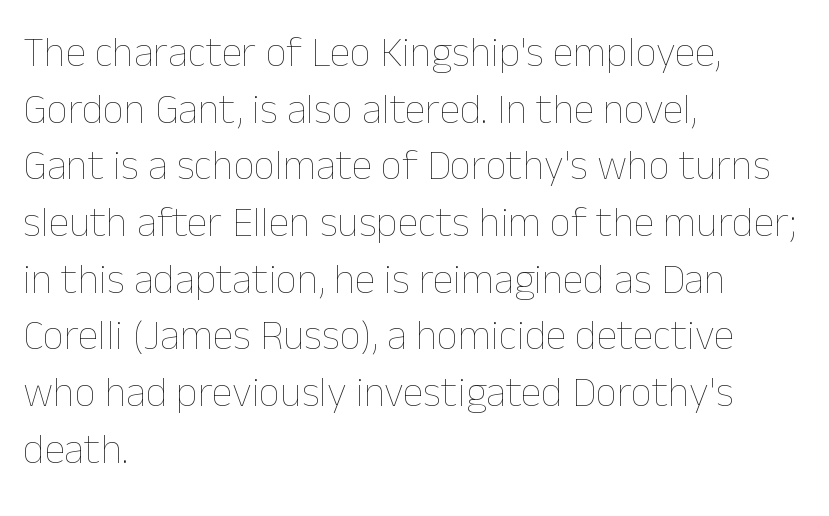
These lines were composed using upright roman letters. The gaps between neighbouring characters are ordinary and unremarkable. Decoration check: the copy has no underline. A normal amount of white space separates one row of letters from the next. A typesetter would call this proportional, since set widths differ per character. Short and long lines alike share a common starting point at left.
